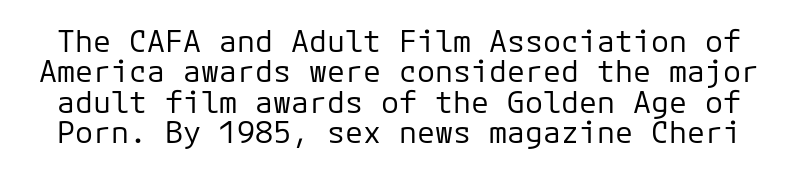
{"serif": "no", "italic": "no", "bold": "no", "weight": "regular", "width": "normal", "stroke_contrast": "low", "x_height": "medium", "underline": "no", "line_spacing": "tight", "line_spacing_ratio": 1.01, "letter_spacing": "normal", "letter_spacing_em": 0.0, "glyph_px": 30}
